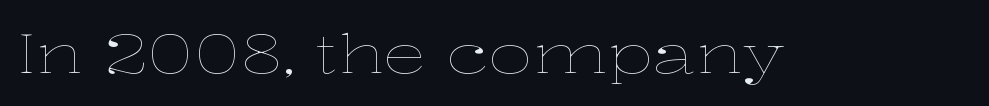
Q: Is the text bold? A: No.
Q: Is the text italic (slanted)? A: No, it is upright.
Q: Is the text underlined? A: No.
Q: Is the spacing between letters normal or unusually wide? A: Normal.
Q: Width (condensed, normal, or wide)? A: Wide.
Q: Stroke contrast? A: Low.
Q: x-height? A: Medium.
Q: Monospaced? A: No.
